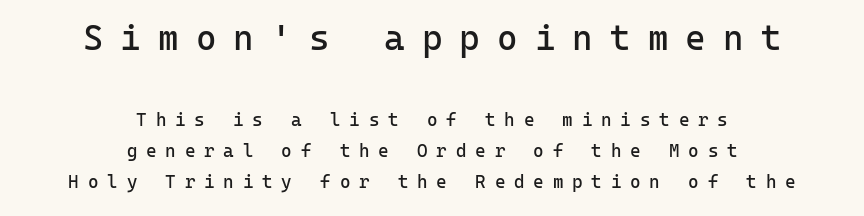
The image shows 35 px regular-weight sans-serif type, upright, monospaced; set centered, line spacing 1.73x, unusually wide letter spacing (+0.49 em), not underlined; the first (top) block is 1.94x larger; low stroke contrast and a medium x-height.
